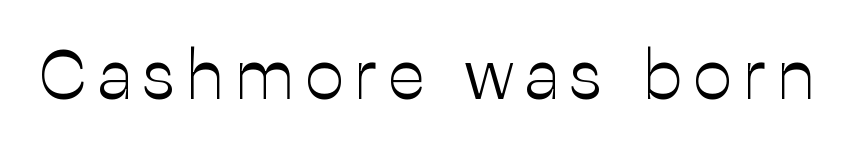
{"serif": "no", "italic": "no", "bold": "no", "weight": "light", "width": "normal", "stroke_contrast": "low", "x_height": "medium", "monospaced": "no", "underline": "no", "glyph_px": 69}
